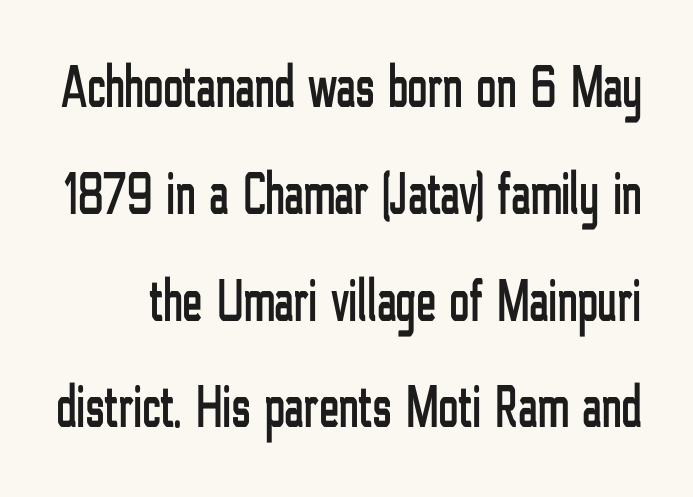
The image shows 60 px condensed sans-serif type, upright; set line spacing 1.78x, normal letter spacing, not underlined; low stroke contrast and a medium x-height.
